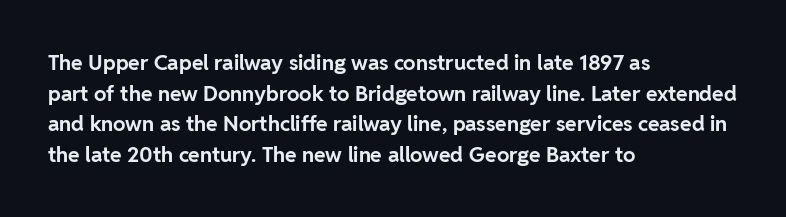
Glyph-to-glyph distance matches everyday printed text. If you drew a line through each stem, it would be perfectly vertical. Horizontal bands of white between lines are of average thickness. Type without underlining. The glyphs have the mass of a bold cut.
